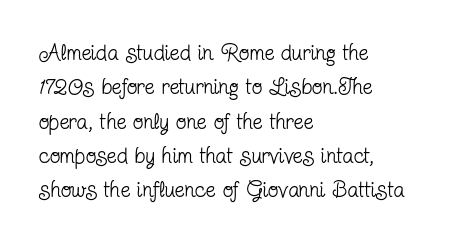
{"italic": "no", "bold": "no", "underline": "no", "align": "left", "line_spacing": "normal", "line_spacing_ratio": 1.56, "letter_spacing": "normal", "letter_spacing_em": 0.0, "glyph_px": 22}
